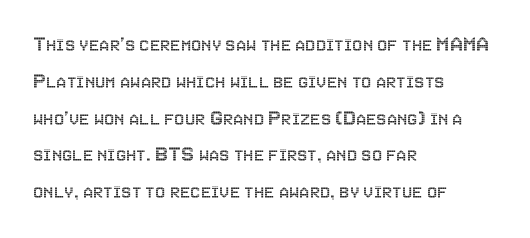
{"italic": "no", "underline": "no", "align": "left", "line_spacing": "normal", "line_spacing_ratio": 1.6, "letter_spacing": "normal", "letter_spacing_em": 0.0, "glyph_px": 23}
